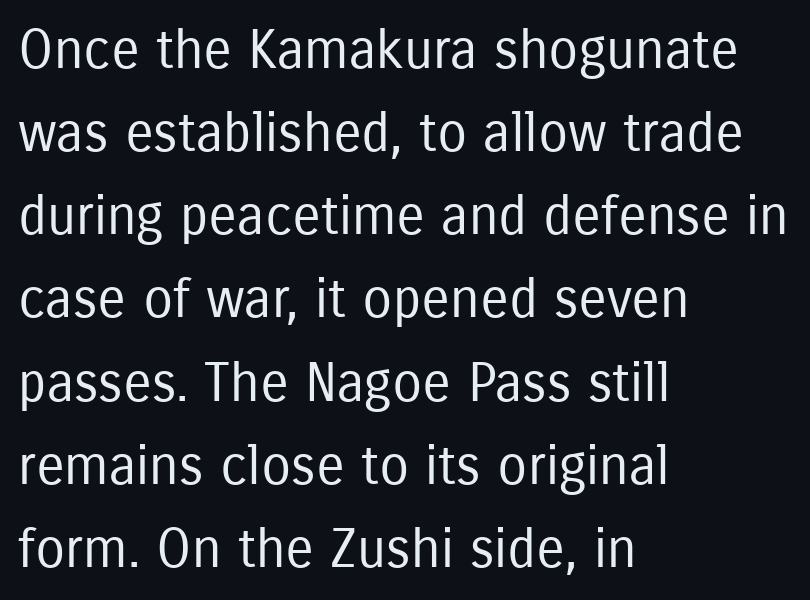
{"serif": "no", "italic": "no", "bold": "no", "weight": "regular", "width": "condensed", "stroke_contrast": "low", "x_height": "medium", "monospaced": "no", "underline": "no", "align": "left", "line_spacing": "normal", "line_spacing_ratio": 1.54, "letter_spacing": "normal", "letter_spacing_em": 0.0, "glyph_px": 54}
